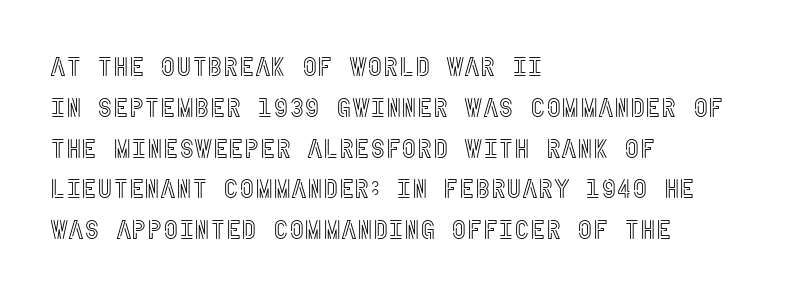
The typography opts for an upright posture over an oblique one. Descenders hang freely into open space. The rag falls on the right side of this text block. No extra tracking has been applied to these lines. Does the leading feel generous? No, just average.
